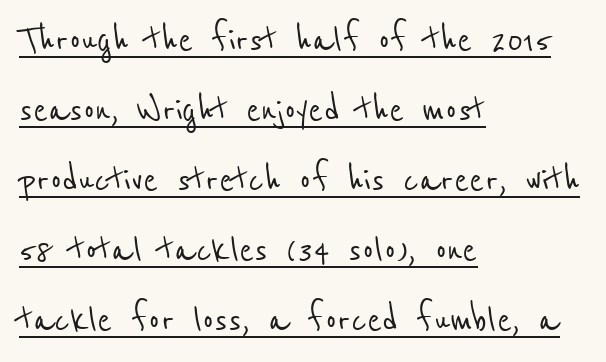
This sample is left-justified, so line endings fall wherever the words run out. The font family rendered here belongs to the sans-serif group. Each word holds together tightly as a unit, with standard inter-letter gaps. Proportional: the letters do not fall into vertical columns. The words here are underlined.
